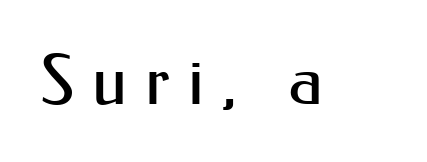
The image shows 69 px regular-weight sans-serif type, upright; set unusually wide letter spacing (+0.26 em), not underlined; medium stroke contrast and a small x-height.
